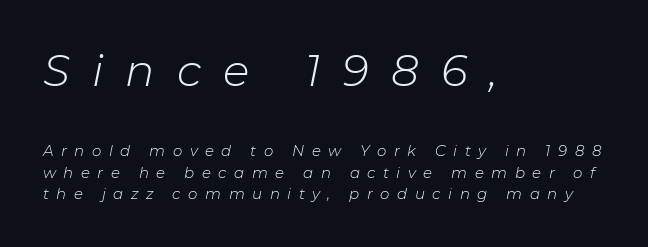
Q: Is the text bold? A: No.
Q: Is the text italic (slanted)? A: Yes, it leans right by about 11 degrees.
Q: Is the text underlined? A: No.
Q: How is the paragraph aligned? A: Left-aligned.
Q: Is the spacing between letters normal or unusually wide? A: Unusually wide.
Q: Is the spacing between lines tight, normal or loose? A: Normal.
Q: Which block of text is set in a larger size, the first (top) or the second (bottom)? A: The first (top) one.
Q: Width (condensed, normal, or wide)? A: Normal.
Q: Stroke contrast? A: Low.
Q: x-height? A: Medium.
Q: Monospaced? A: No.
